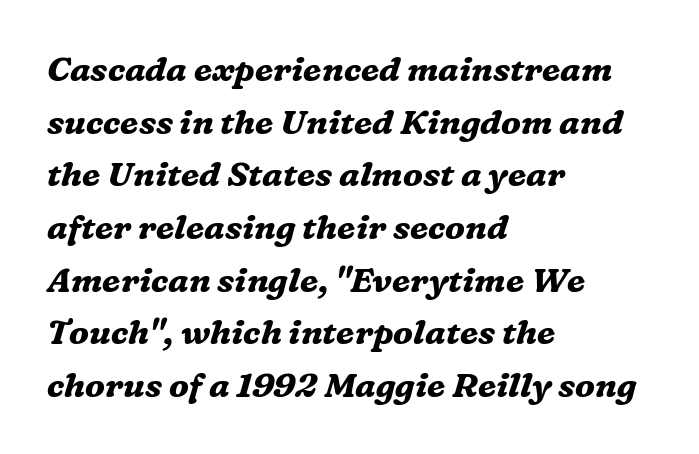
Q: Is the text bold? A: Yes.
Q: Is the text italic (slanted)? A: Yes, it leans right by about 16 degrees.
Q: Is the typeface a serif or a sans-serif typeface? A: Serif.
Q: Is the text underlined? A: No.
Q: How is the paragraph aligned? A: Left-aligned.
Q: Is the spacing between letters normal or unusually wide? A: Normal.
Q: Is the spacing between lines tight, normal or loose? A: Normal.
Q: Width (condensed, normal, or wide)? A: Normal.
Q: Stroke contrast? A: Medium.
Q: x-height? A: Medium.
Q: Monospaced? A: No.
